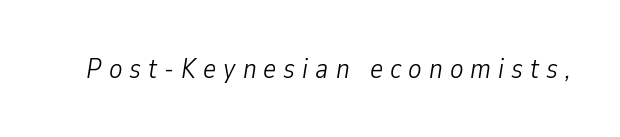
Think standard paragraph weight, or any step lighter than that. Tracking here is generous; glyphs stand well apart from one another. Has an underline been added? It has not. The passage shown is typed in a proportional face where columns would drift.
